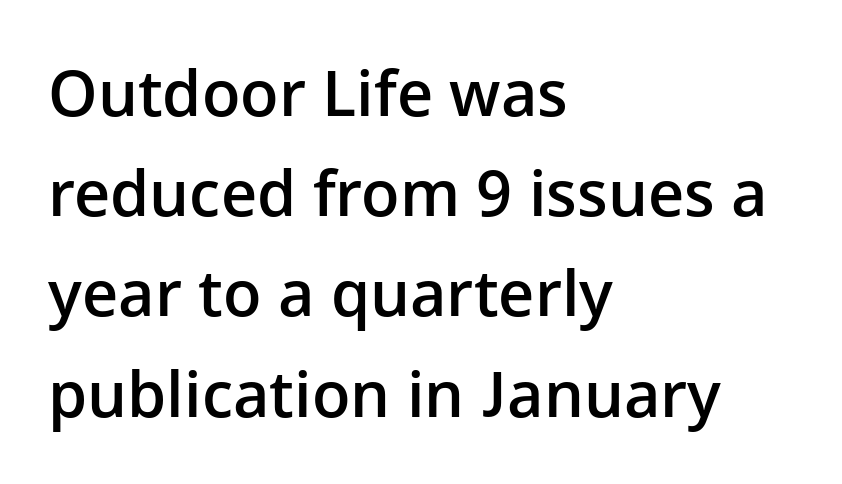
A typesetter would call this proportional, since set widths differ per character. The axis of the letterforms is exactly vertical. Does the leading feel generous? No, just average. In terms of letterspacing, this is plain default setting. The characters look somewhat weighty, a semibold short of true bold.
